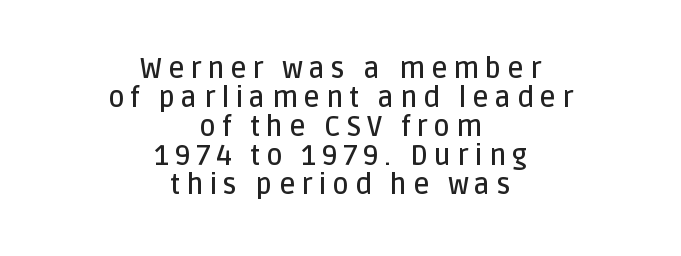
The rendering uses natural spacing where letterforms have individual widths. Unmarked baselines from the first word to the last. Interline gaps are noticeably narrow in this sample. Characters follow at a spacing far wider than the type designer built in. Bold? Not quite — semibold, heavier than regular but stopping short.
